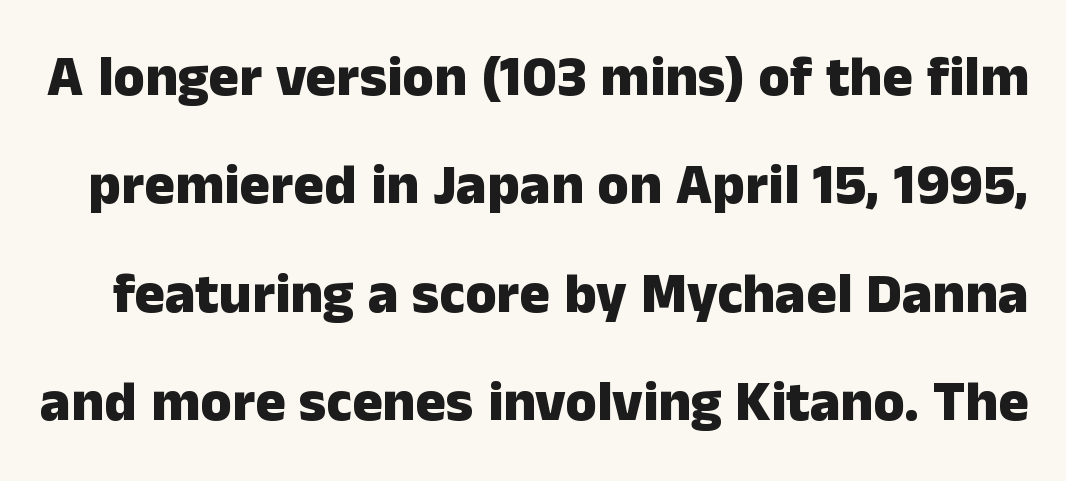
Q: Is the text bold? A: Yes.
Q: Is the text italic (slanted)? A: No, it is upright.
Q: Is the typeface a serif or a sans-serif typeface? A: Sans-serif.
Q: Is the text underlined? A: No.
Q: Is the spacing between letters normal or unusually wide? A: Normal.
Q: Is the spacing between lines tight, normal or loose? A: Loose.
Q: Width (condensed, normal, or wide)? A: Normal.
Q: Stroke contrast? A: Low.
Q: x-height? A: Medium.
Q: Monospaced? A: No.
